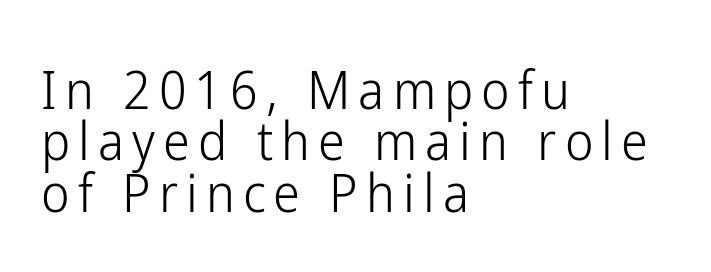
The characters are drawn with everyday or finer stroke widths. Does the lettering tilt? It doesn't — this is upright. Notice how descenders almost collide with the ascenders below — that's tight leading. These lines are rendered in a variable-pitch font. Line beginnings align vertically; line endings do not. Each row of text sits above clean, open space.
